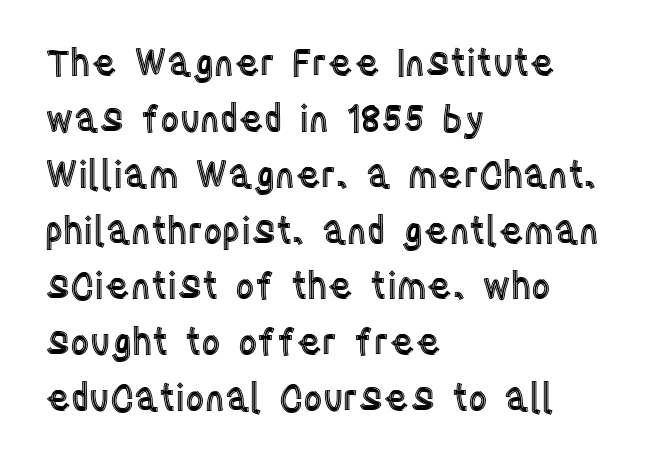
Leading matches the norm, producing a regular column. Anything drawn beneath the words? Only blank space. Note the varied advance widths — an 'i' is clearly narrower than an 'm'. This sample is left-justified, so line endings fall wherever the words run out. A typesetter would mark this as roman, not italic. Nothing unusual about the tracking: characters are spaced as the font intends.
